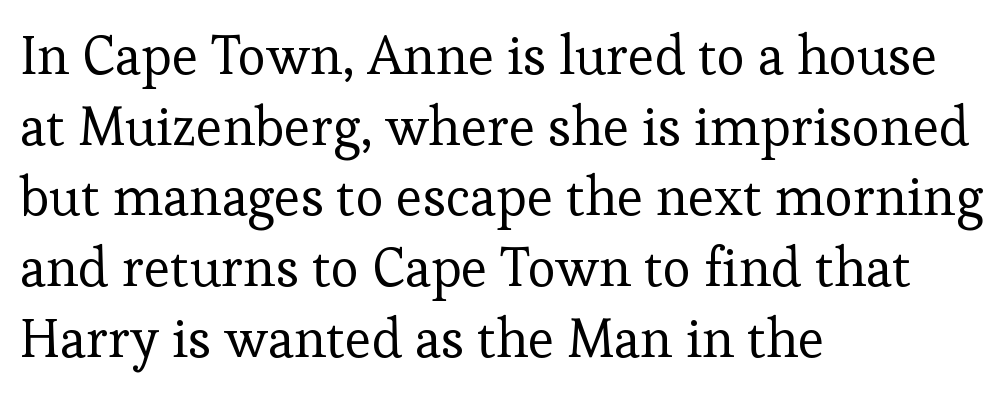
Q: Is the text bold? A: No.
Q: Is the text italic (slanted)? A: No, it is upright.
Q: Is the typeface a serif or a sans-serif typeface? A: Serif.
Q: Is the text underlined? A: No.
Q: How is the paragraph aligned? A: Left-aligned.
Q: Is the spacing between letters normal or unusually wide? A: Normal.
Q: Is the spacing between lines tight, normal or loose? A: Normal.
Q: Width (condensed, normal, or wide)? A: Normal.
Q: Stroke contrast? A: Low.
Q: x-height? A: Medium.
Q: Monospaced? A: No.
